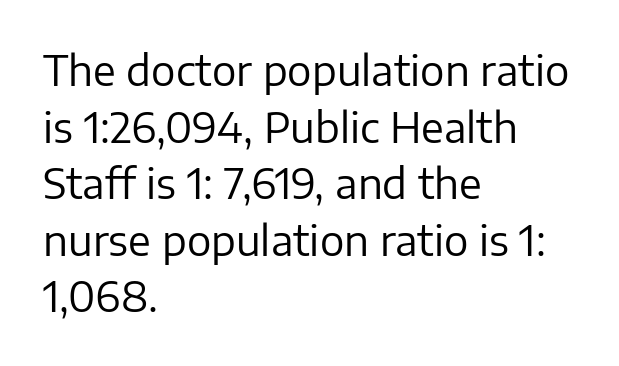
Q: Is the text bold? A: No.
Q: Is the text italic (slanted)? A: No, it is upright.
Q: Is the typeface a serif or a sans-serif typeface? A: Sans-serif.
Q: Is the text underlined? A: No.
Q: How is the paragraph aligned? A: Left-aligned.
Q: Is the spacing between letters normal or unusually wide? A: Normal.
Q: Is the spacing between lines tight, normal or loose? A: Normal.
Q: Width (condensed, normal, or wide)? A: Normal.
Q: Stroke contrast? A: Low.
Q: x-height? A: Medium.
Q: Monospaced? A: No.
